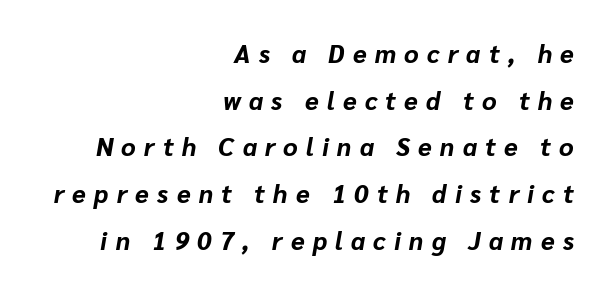
Looking at the ascenders, they clearly lean. One-word summary of the alignment: right. The string is rendered with underlining switched off. Stroke thickness is high; the sample reads as a true bold. Substantial extra tracking has been applied to these lines.
